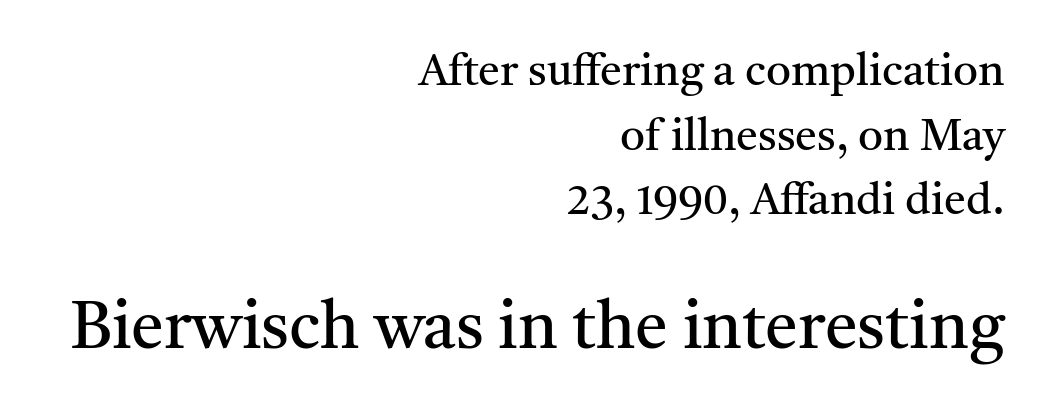
{"serif": "yes", "italic": "no", "bold": "no", "weight": "regular", "width": "normal", "stroke_contrast": "medium", "x_height": "medium", "monospaced": "no", "underline": "no", "align": "right", "line_spacing": "normal", "line_spacing_ratio": 1.47, "letter_spacing": "normal", "letter_spacing_em": 0.0, "larger_block": "second", "size_ratio": 1.5, "glyph_px": 66}
